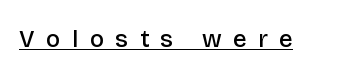
Q: Is the text bold? A: Semi-bold.
Q: Is the text italic (slanted)? A: No, it is upright.
Q: Is the text underlined? A: Yes.
Q: Is the spacing between letters normal or unusually wide? A: Unusually wide.
